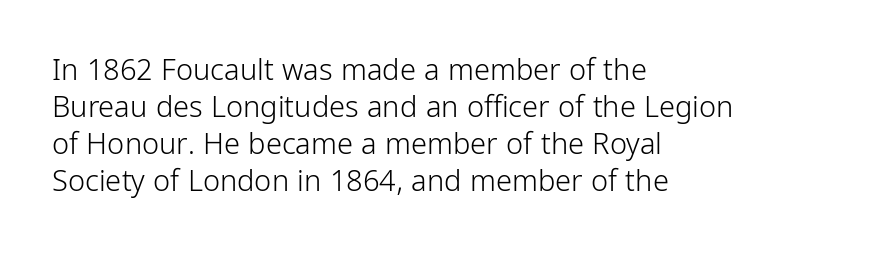
Q: Is the text bold? A: No.
Q: Is the text italic (slanted)? A: No, it is upright.
Q: Is the typeface a serif or a sans-serif typeface? A: Sans-serif.
Q: Is the text underlined? A: No.
Q: How is the paragraph aligned? A: Left-aligned.
Q: Is the spacing between letters normal or unusually wide? A: Normal.
Q: Is the spacing between lines tight, normal or loose? A: Normal.
Q: Width (condensed, normal, or wide)? A: Condensed.
Q: Stroke contrast? A: Low.
Q: x-height? A: Medium.
Q: Monospaced? A: No.
